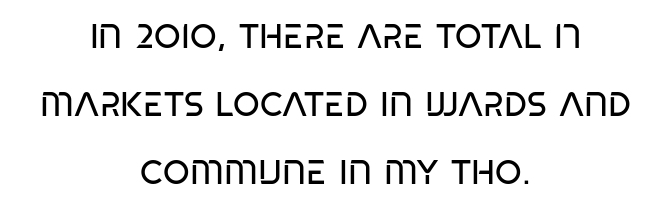
The image shows 34 px regular-weight, condensed sans-serif type; set centered, loose line spacing (2.0x), normal letter spacing, not underlined; low stroke contrast and a large x-height.
